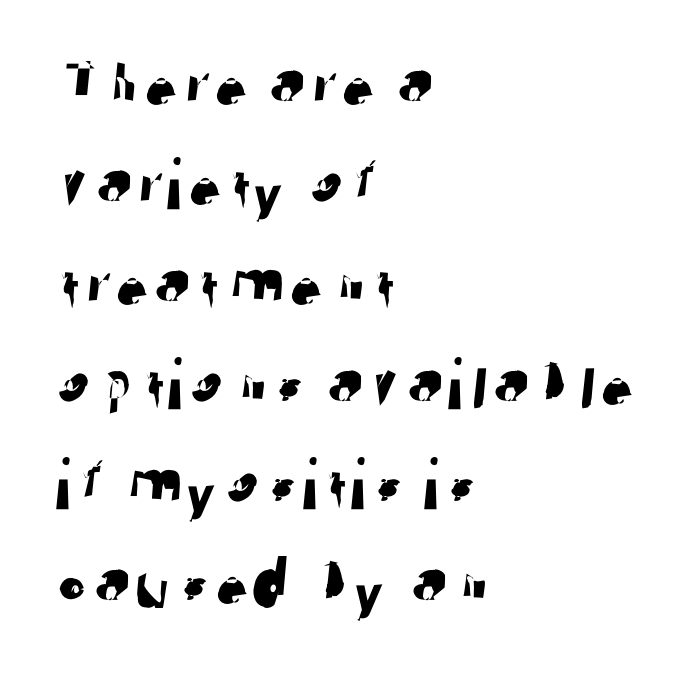
Q: Is the typeface a serif or a sans-serif typeface? A: Sans-serif.
Q: Is the text underlined? A: No.
Q: How is the paragraph aligned? A: Left-aligned.
Q: Is the spacing between letters normal or unusually wide? A: Normal.
Q: Is the spacing between lines tight, normal or loose? A: Normal.
Q: Width (condensed, normal, or wide)? A: Normal.
Q: Stroke contrast? A: Low.
Q: x-height? A: Medium.
Q: Monospaced? A: No.
